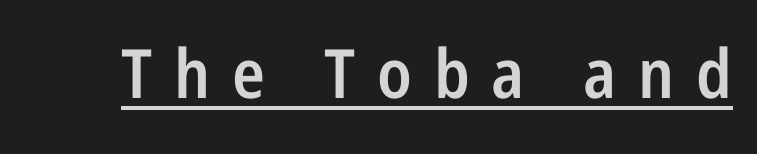
{"serif": "no", "italic": "no", "bold": "semi", "weight": "semibold", "width": "condensed", "stroke_contrast": "low", "x_height": "medium", "monospaced": "no", "underline": "yes", "letter_spacing": "wide", "letter_spacing_em": 0.32, "glyph_px": 68}
